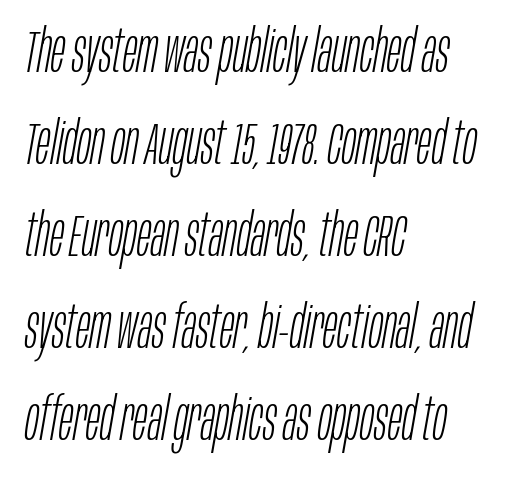
The image shows 59 px light, condensed type, italic (leaning right); set left-aligned, normal line spacing (1.56x), normal letter spacing, not underlined; low stroke contrast and a large x-height.
